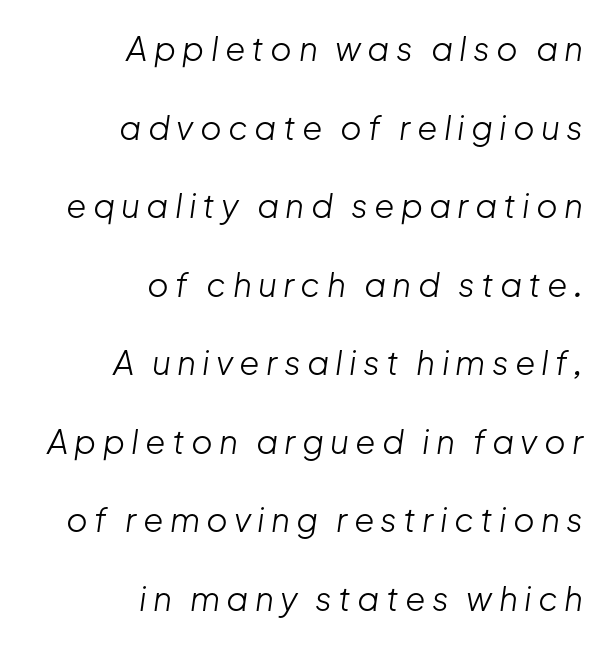
Q: Is the text bold? A: No.
Q: Is the text italic (slanted)? A: Yes, it leans right by about 8 degrees.
Q: Is the text underlined? A: No.
Q: How is the paragraph aligned? A: Right-aligned.
Q: Is the spacing between lines tight, normal or loose? A: Loose.
Q: Width (condensed, normal, or wide)? A: Normal.
Q: Stroke contrast? A: Low.
Q: x-height? A: Medium.
Q: Monospaced? A: No.
